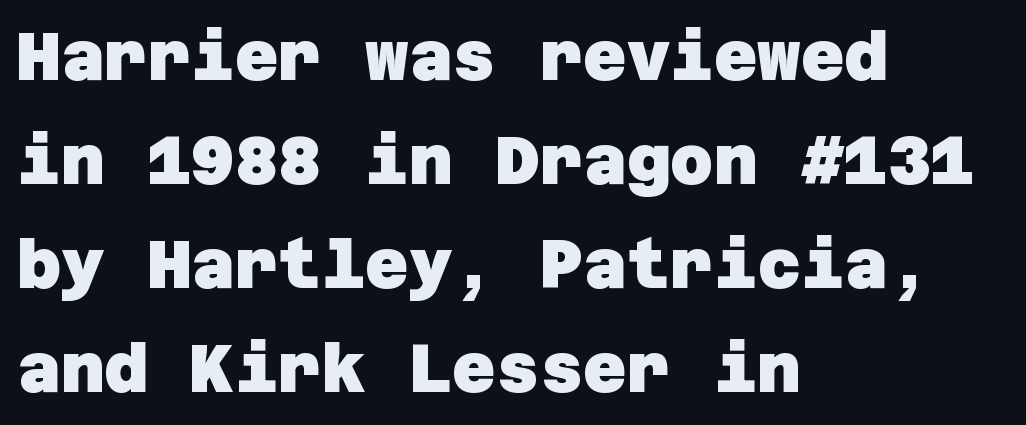
Q: Is the text bold? A: Yes.
Q: Is the typeface a serif or a sans-serif typeface? A: Sans-serif.
Q: Is the text underlined? A: No.
Q: How is the paragraph aligned? A: Left-aligned.
Q: Is the spacing between letters normal or unusually wide? A: Normal.
Q: Is the spacing between lines tight, normal or loose? A: Normal.
Q: Width (condensed, normal, or wide)? A: Normal.
Q: Stroke contrast? A: Low.
Q: x-height? A: Large.
